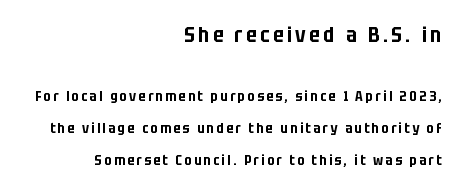
The ragged edge is on the left, which tells us the setting is flush right. Look at the glyph heights: the upper group is clearly the bigger setting. Descenders are the only things crossing below the line. When letters stand straight like this, we call the style roman or upright. In terms of leading, this rendering errs on the spacious side.
